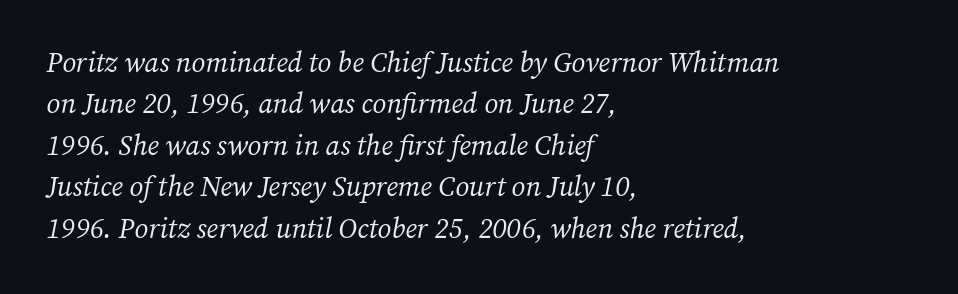
The image shows 28 px regular-weight serif type, italic (leaning right); set left-aligned, normal line spacing (1.48x), normal letter spacing, not underlined; medium stroke contrast and a medium x-height.
